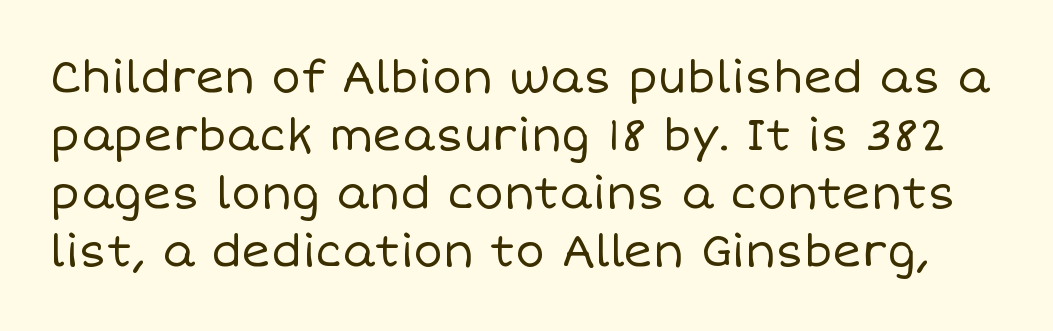
Q: Is the text bold? A: No.
Q: Is the text italic (slanted)? A: No, it is upright.
Q: Is the text underlined? A: No.
Q: Is the spacing between letters normal or unusually wide? A: Normal.
Q: Is the spacing between lines tight, normal or loose? A: Normal.
Q: Width (condensed, normal, or wide)? A: Normal.
Q: Stroke contrast? A: Low.
Q: x-height? A: Large.
Q: Monospaced? A: No.
